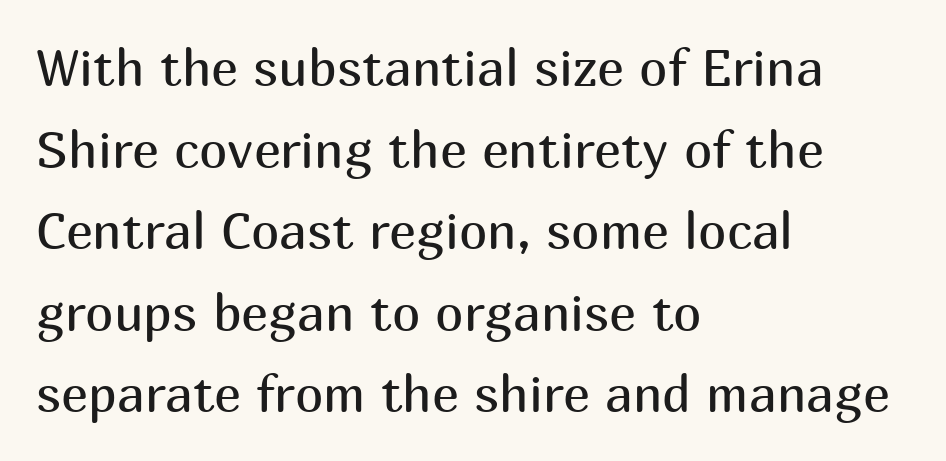
Q: Is the text bold? A: No.
Q: Is the text italic (slanted)? A: No, it is upright.
Q: Is the typeface a serif or a sans-serif typeface? A: Sans-serif.
Q: Is the text underlined? A: No.
Q: How is the paragraph aligned? A: Left-aligned.
Q: Is the spacing between letters normal or unusually wide? A: Normal.
Q: Is the spacing between lines tight, normal or loose? A: Normal.
Q: Width (condensed, normal, or wide)? A: Normal.
Q: Stroke contrast? A: Medium.
Q: x-height? A: Medium.
Q: Monospaced? A: No.
